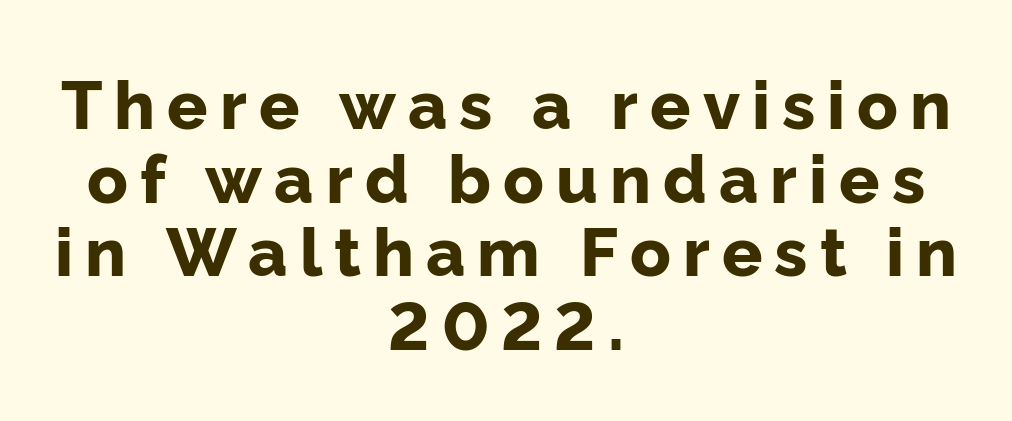
Q: Is the text bold? A: Yes.
Q: Is the text italic (slanted)? A: No, it is upright.
Q: Is the typeface a serif or a sans-serif typeface? A: Sans-serif.
Q: Is the text underlined? A: No.
Q: How is the paragraph aligned? A: Centered.
Q: Is the spacing between lines tight, normal or loose? A: Tight.
Q: Width (condensed, normal, or wide)? A: Normal.
Q: Stroke contrast? A: Low.
Q: x-height? A: Medium.
Q: Monospaced? A: No.
